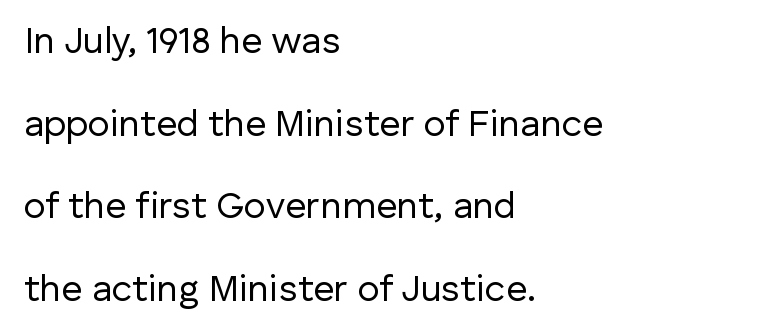
{"serif": "no", "italic": "no", "bold": "no", "weight": "regular", "width": "normal", "stroke_contrast": "low", "x_height": "medium", "monospaced": "no", "underline": "no", "align": "left", "line_spacing": "loose", "line_spacing_ratio": 2.23, "letter_spacing": "normal", "letter_spacing_em": 0.0, "glyph_px": 37}
